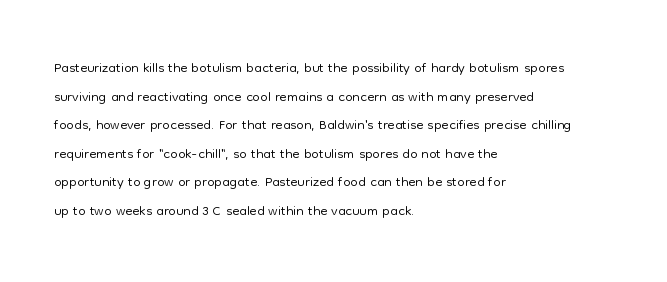
{"italic": "no", "bold": "no", "underline": "no", "align": "left", "line_spacing": "normal", "line_spacing_ratio": 1.36, "letter_spacing": "normal", "letter_spacing_em": 0.0, "glyph_px": 21}
